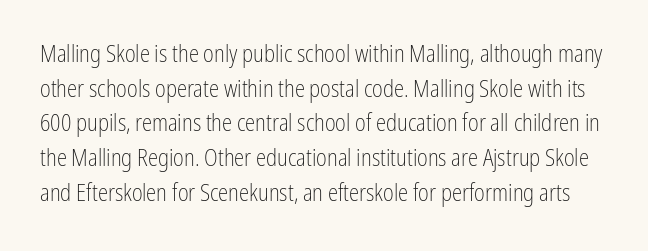
{"italic": "no", "bold": "no", "underline": "no", "line_spacing": "normal", "line_spacing_ratio": 1.51, "letter_spacing": "normal", "letter_spacing_em": 0.0, "glyph_px": 23}
